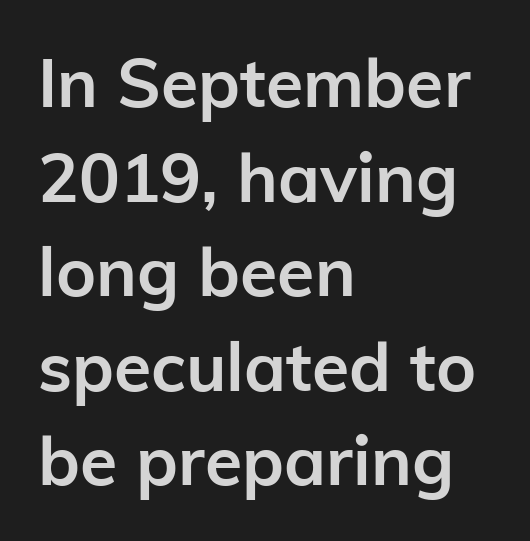
The image shows 68 px semibold sans-serif type, upright; set left-aligned, normal line spacing (1.39x), normal letter spacing, not underlined; low stroke contrast and a medium x-height.
